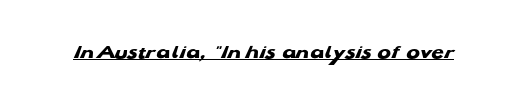
The image shows 20 px bold type; set normal letter spacing, underlined.
